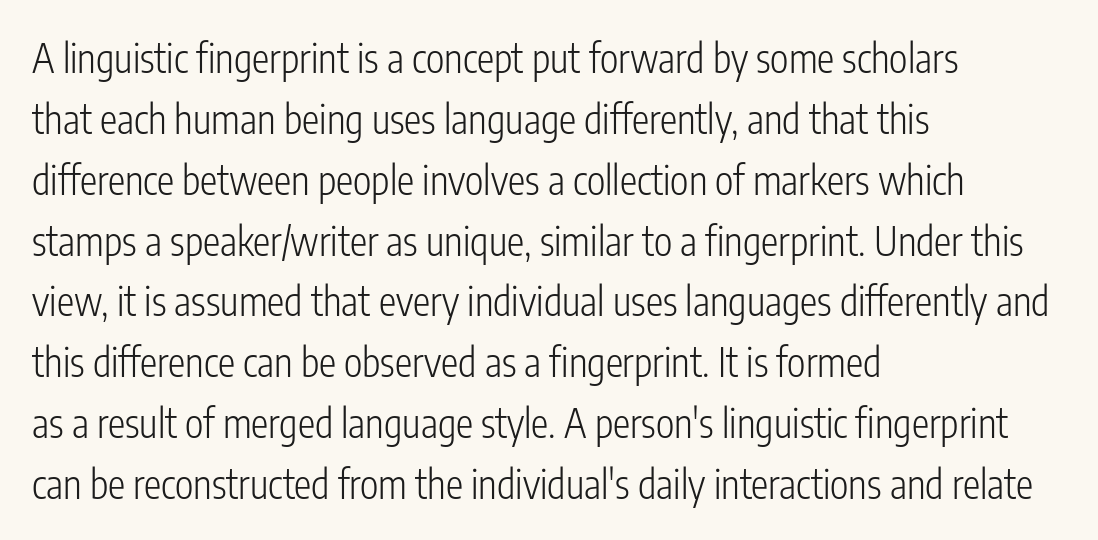
{"serif": "no", "italic": "no", "bold": "no", "weight": "light", "width": "condensed", "stroke_contrast": "low", "x_height": "medium", "monospaced": "no", "underline": "no", "align": "left", "line_spacing": "normal", "line_spacing_ratio": 1.56, "letter_spacing": "normal", "letter_spacing_em": 0.0, "glyph_px": 39}
